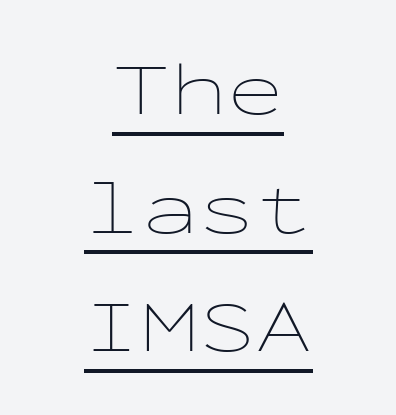
The image shows 76 px thin, wide type, upright, monospaced; set centered, normal line spacing (1.56x), normal letter spacing, underlined; low stroke contrast and a medium x-height.
